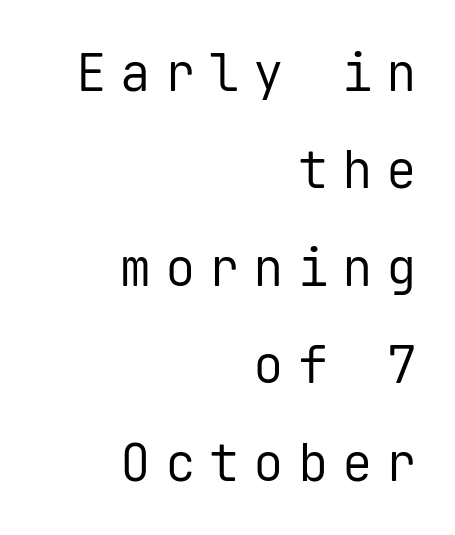
Q: Is the text bold? A: No.
Q: Is the text italic (slanted)? A: No, it is upright.
Q: Is the typeface a serif or a sans-serif typeface? A: Sans-serif.
Q: Is the text underlined? A: No.
Q: How is the paragraph aligned? A: Right-aligned.
Q: Is the spacing between letters normal or unusually wide? A: Unusually wide.
Q: Is the spacing between lines tight, normal or loose? A: Loose.
Q: Width (condensed, normal, or wide)? A: Normal.
Q: Stroke contrast? A: Low.
Q: x-height? A: Medium.
Q: Monospaced? A: Yes.
